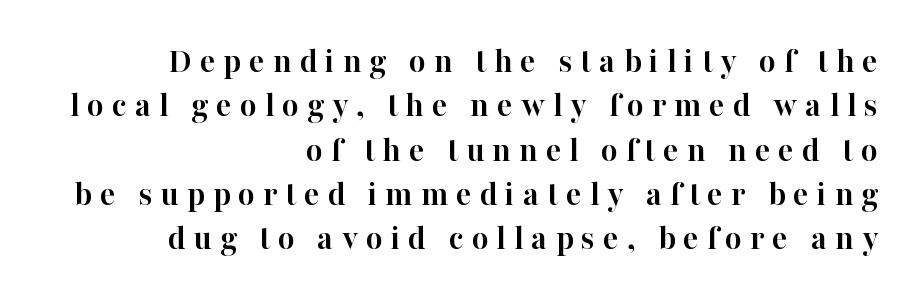
The image shows 36 px semibold serif type, upright; set right-aligned, line spacing 1.23x, unusually wide letter spacing (+0.22 em), not underlined; high stroke contrast and a medium x-height.
